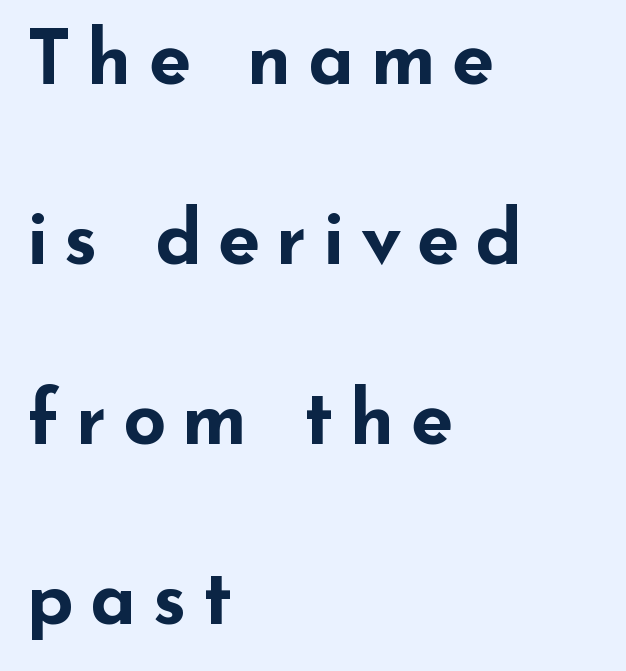
{"serif": "no", "italic": "no", "bold": "yes", "weight": "bold", "width": "wide", "stroke_contrast": "low", "x_height": "small", "monospaced": "no", "underline": "no", "align": "left", "line_spacing": "loose", "line_spacing_ratio": 2.37, "letter_spacing": "wide", "letter_spacing_em": 0.21, "glyph_px": 76}
